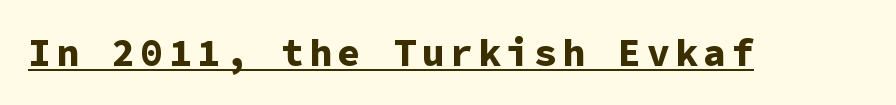
The image shows 38 px bold sans-serif type, upright, monospaced; set underlined; low stroke contrast and a medium x-height.
